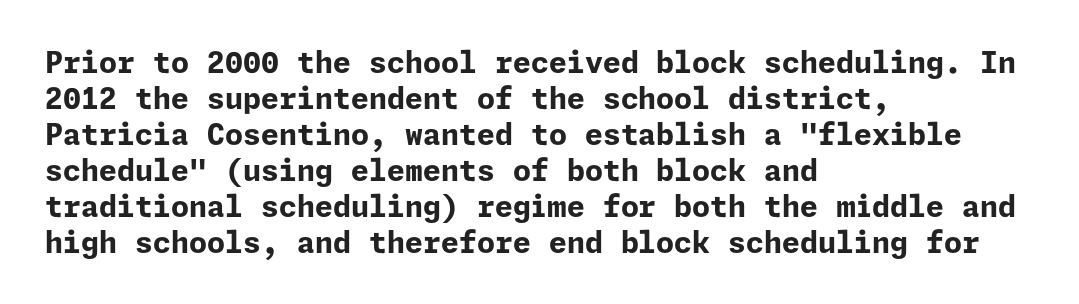
{"serif": "no", "italic": "no", "bold": "yes", "weight": "bold", "width": "normal", "stroke_contrast": "low", "x_height": "medium", "underline": "no", "align": "left", "line_spacing_ratio": 1.24, "letter_spacing": "normal", "letter_spacing_em": 0.0, "glyph_px": 29}
